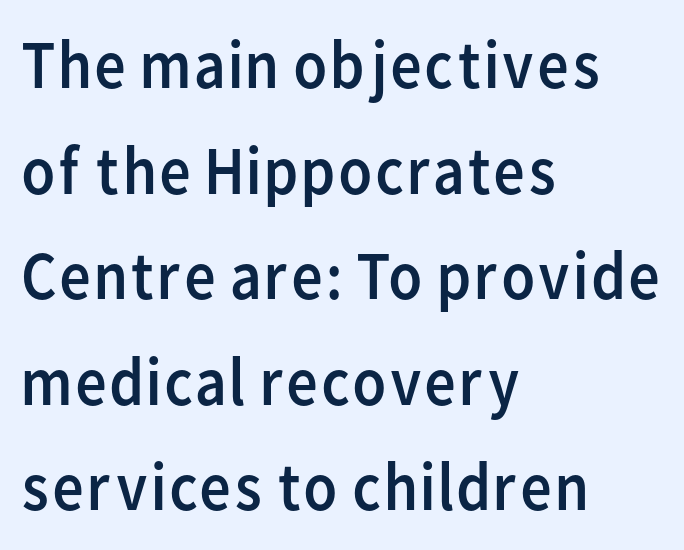
{"serif": "no", "italic": "no", "bold": "no", "weight": "regular", "width": "normal", "stroke_contrast": "low", "x_height": "medium", "monospaced": "no", "underline": "no", "align": "left", "line_spacing": "normal", "line_spacing_ratio": 1.53, "letter_spacing": "normal", "letter_spacing_em": 0.0, "glyph_px": 69}
